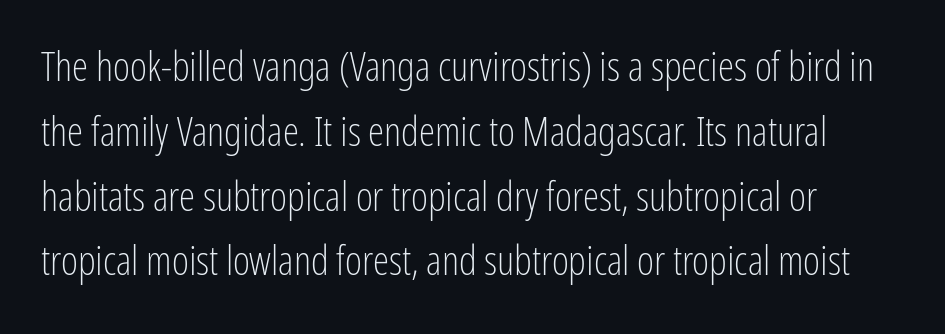
Q: Is the text bold? A: No.
Q: Is the text italic (slanted)? A: No, it is upright.
Q: Is the typeface a serif or a sans-serif typeface? A: Sans-serif.
Q: Is the text underlined? A: No.
Q: How is the paragraph aligned? A: Left-aligned.
Q: Is the spacing between letters normal or unusually wide? A: Normal.
Q: Is the spacing between lines tight, normal or loose? A: Normal.
Q: Width (condensed, normal, or wide)? A: Condensed.
Q: Stroke contrast? A: Low.
Q: x-height? A: Medium.
Q: Monospaced? A: No.
